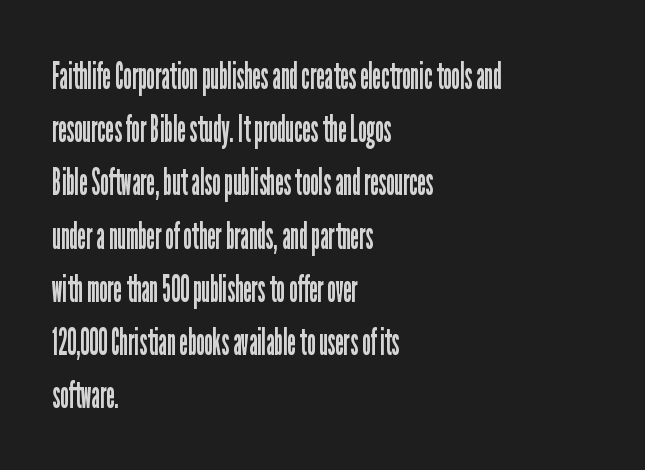
The image shows 38 px regular-weight, condensed sans-serif type, upright; set left-aligned, normal line spacing (1.4x), normal letter spacing, not underlined; low stroke contrast and a medium x-height.
